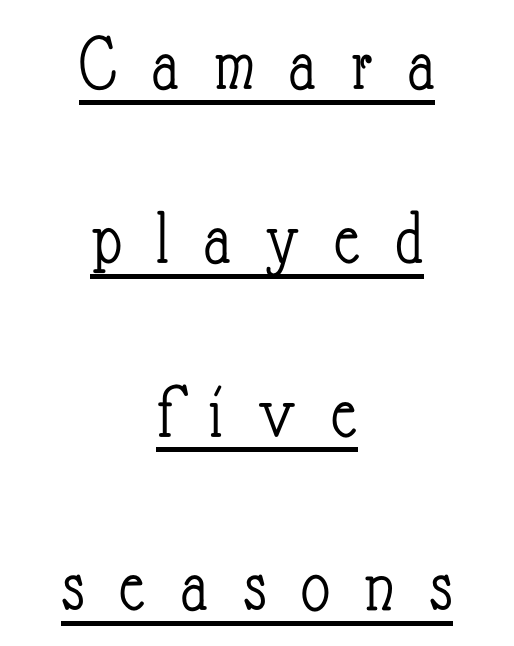
{"italic": "no", "bold": "no", "weight": "light", "width": "condensed", "stroke_contrast": "low", "x_height": "small", "monospaced": "no", "underline": "yes", "align": "center", "line_spacing": "loose", "line_spacing_ratio": 2.2, "letter_spacing": "wide", "letter_spacing_em": 0.44, "glyph_px": 79}
